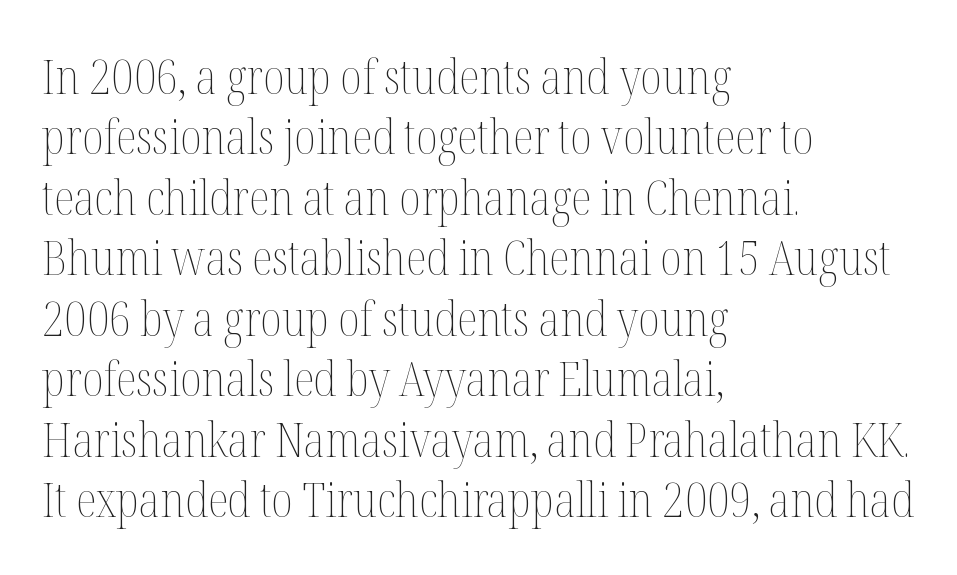
{"italic": "no", "bold": "no", "weight": "thin", "width": "condensed", "stroke_contrast": "medium", "x_height": "medium", "monospaced": "no", "underline": "no", "align": "left", "line_spacing": "normal", "line_spacing_ratio": 1.26, "letter_spacing": "normal", "letter_spacing_em": 0.0, "glyph_px": 48}
